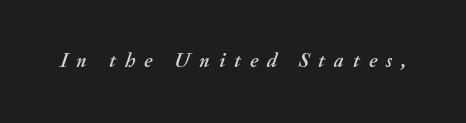
{"italic": "yes", "lean": "right", "slant_degrees": 20, "underline": "no", "letter_spacing": "wide", "letter_spacing_em": 0.45, "glyph_px": 20}
